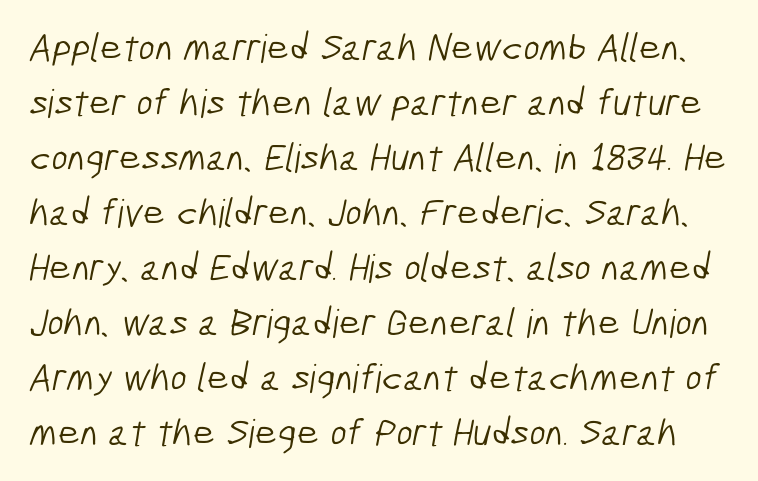
Q: Is the text bold? A: No.
Q: Is the typeface a serif or a sans-serif typeface? A: Sans-serif.
Q: Is the text underlined? A: No.
Q: Is the spacing between letters normal or unusually wide? A: Normal.
Q: Is the spacing between lines tight, normal or loose? A: Normal.
Q: Width (condensed, normal, or wide)? A: Condensed.
Q: Stroke contrast? A: Low.
Q: x-height? A: Medium.
Q: Monospaced? A: No.
